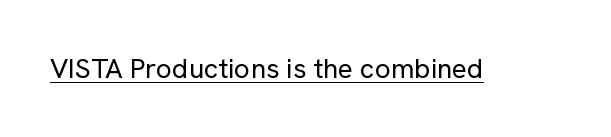
The rendering keeps characters at their native spacing. Is the stroke heavy? The answer is a plain regular-or-lighter. Ascenders rise straight up at ninety degrees. Honestly, the underline is the first thing you notice here.
